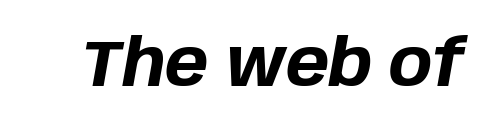
{"italic": "yes", "lean": "right", "slant_degrees": 10, "bold": "yes", "weight": "bold", "width": "normal", "stroke_contrast": "low", "x_height": "large", "monospaced": "no", "underline": "no", "letter_spacing": "normal", "letter_spacing_em": 0.0, "glyph_px": 65}
